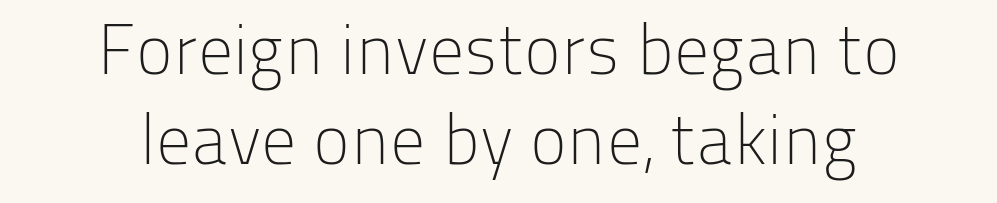
Q: Is the text bold? A: No.
Q: Is the text italic (slanted)? A: No, it is upright.
Q: Is the typeface a serif or a sans-serif typeface? A: Sans-serif.
Q: Is the text underlined? A: No.
Q: How is the paragraph aligned? A: Centered.
Q: Is the spacing between letters normal or unusually wide? A: Normal.
Q: Is the spacing between lines tight, normal or loose? A: Normal.
Q: Width (condensed, normal, or wide)? A: Normal.
Q: Stroke contrast? A: Low.
Q: x-height? A: Medium.
Q: Monospaced? A: No.
